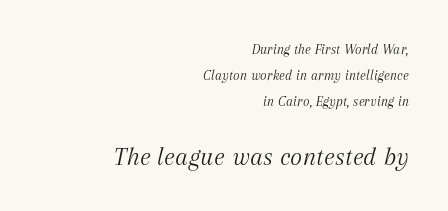
{"italic": "yes", "lean": "right", "slant_degrees": 12, "bold": "no", "underline": "no", "align": "right", "line_spacing_ratio": 1.86, "letter_spacing": "normal", "letter_spacing_em": 0.0, "larger_block": "second", "size_ratio": 1.86, "glyph_px": 26}
